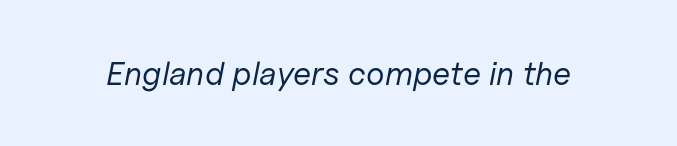
The image shows 33 px regular-weight type, italic (leaning right); set normal letter spacing, not underlined; low stroke contrast and a medium x-height.
